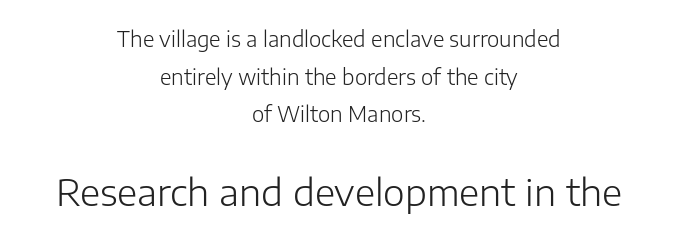
The image shows 37 px light sans-serif type, upright; set centered, line spacing 1.79x, normal letter spacing, not underlined; the second (bottom) block is 1.76x larger; low stroke contrast and a medium x-height.
